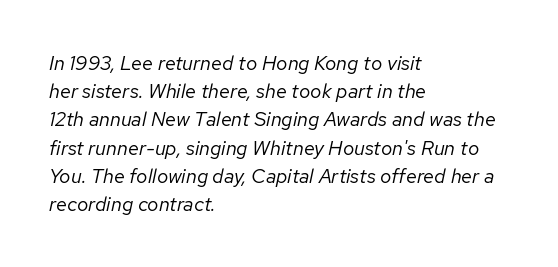
{"italic": "yes", "lean": "right", "slant_degrees": 12, "bold": "no", "underline": "no", "align": "left", "line_spacing": "normal", "line_spacing_ratio": 1.41, "letter_spacing": "normal", "letter_spacing_em": 0.0, "glyph_px": 20}
